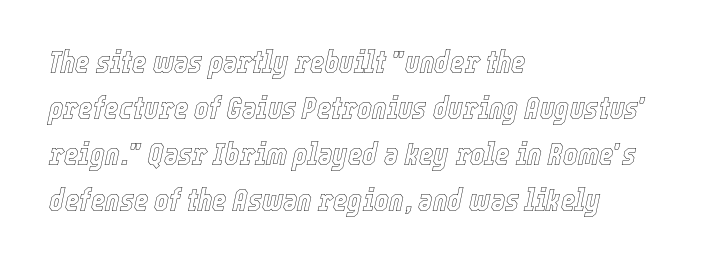
Quick note: italic. Every row of glyphs begins at an identical x-position on the left. Regarding leading, the lines here are spaced in the standard way. The face used here is rendered with its standard letterfit. This sample has the flowing, uneven cadence of proportional lettering.
